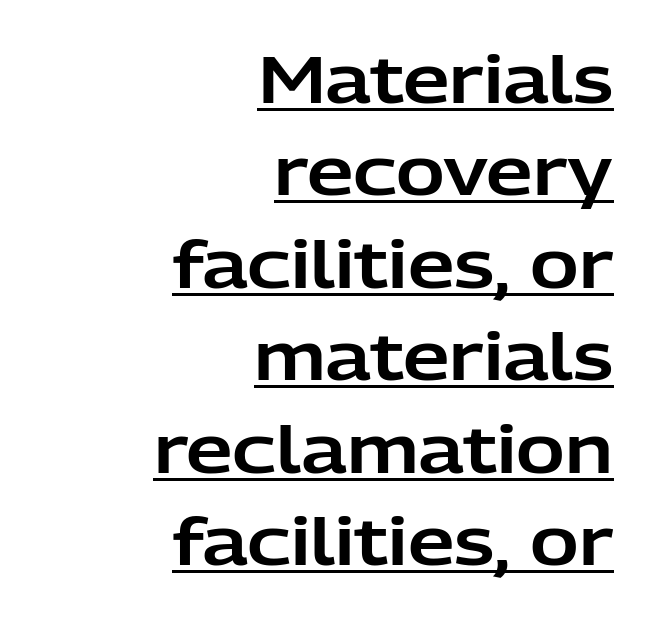
{"serif": "no", "italic": "no", "width": "normal", "stroke_contrast": "low", "x_height": "medium", "monospaced": "no", "underline": "yes", "align": "right", "line_spacing": "normal", "line_spacing_ratio": 1.4, "letter_spacing": "normal", "letter_spacing_em": 0.0, "glyph_px": 66}
